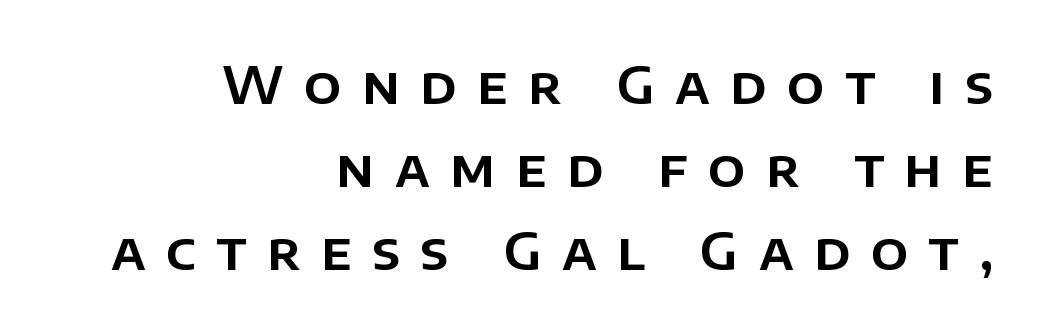
Q: Is the text italic (slanted)? A: No, it is upright.
Q: Is the typeface a serif or a sans-serif typeface? A: Sans-serif.
Q: Is the text underlined? A: No.
Q: How is the paragraph aligned? A: Right-aligned.
Q: Is the spacing between letters normal or unusually wide? A: Unusually wide.
Q: Is the spacing between lines tight, normal or loose? A: Normal.
Q: Width (condensed, normal, or wide)? A: Normal.
Q: Stroke contrast? A: Low.
Q: x-height? A: Large.
Q: Monospaced? A: No.
